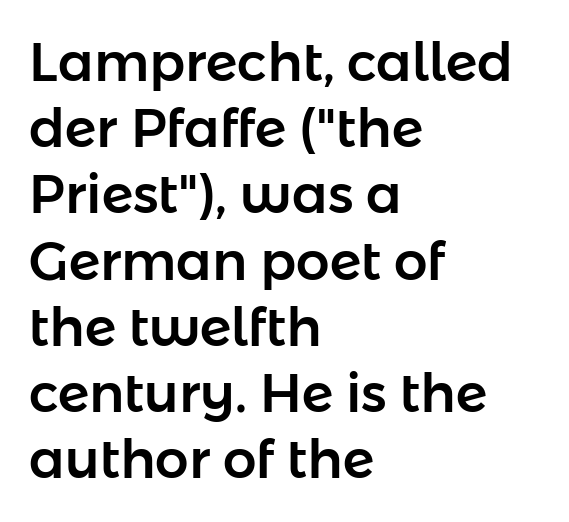
The paragraph shown leans on its left margin. The lines sit at an ordinary, default distance from one another. Classification — sans serif. Here the designer chose a conventional face with non-uniform glyph widths.
